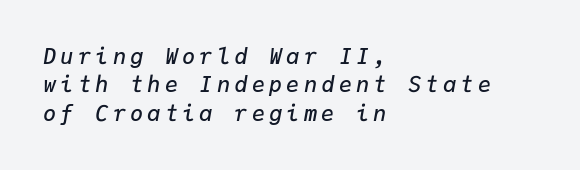
A clean baseline with only descenders dipping below it. Quick note: interline space is typical. This rendering uses left alignment, leaving the right contour irregular. These lines were composed using italics.
